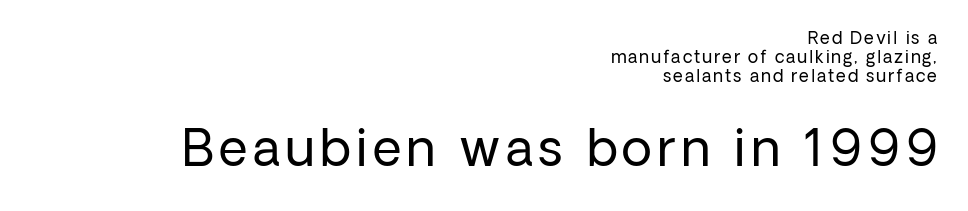
{"serif": "no", "italic": "no", "bold": "no", "weight": "regular", "width": "normal", "stroke_contrast": "low", "x_height": "medium", "monospaced": "no", "underline": "no", "align": "right", "line_spacing": "tight", "line_spacing_ratio": 1.12, "larger_block": "second", "size_ratio": 2.94, "glyph_px": 50}
